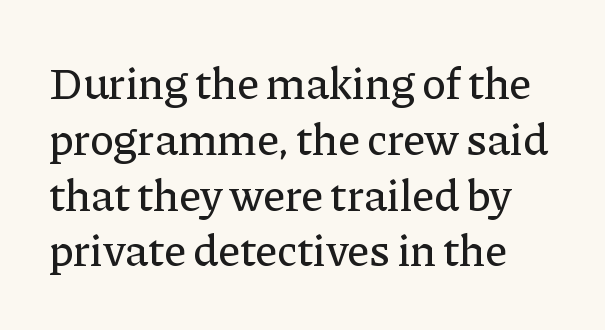
Does the lettering tilt? It doesn't — this is upright. Underlining? Definitely not there. Old-style or modern, the face here clearly has serifs. Nothing unusual about the tracking: characters are spaced as the font intends. Proportional: the letters do not fall into vertical columns.
